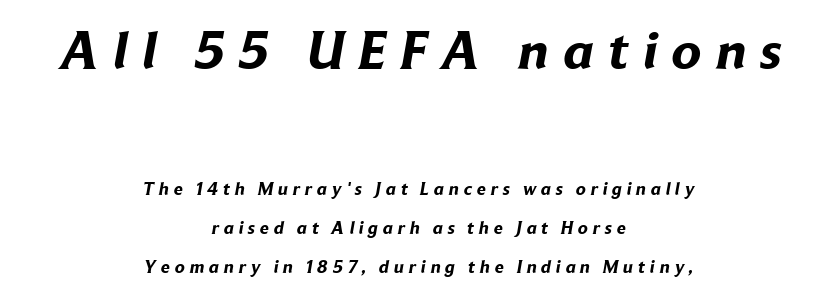
Block one is the big one; block two sits smaller underneath. Which margin do the lines hug? Neither — every line sits in the middle. Does extra space separate the letters? Yes, quite a lot of it. How heavy is the stroke? Heavy — this is a bold. The face used here is proportionally spaced, like ordinary book or web type. Each letter's strokes conclude bluntly, with no projecting serifs.
